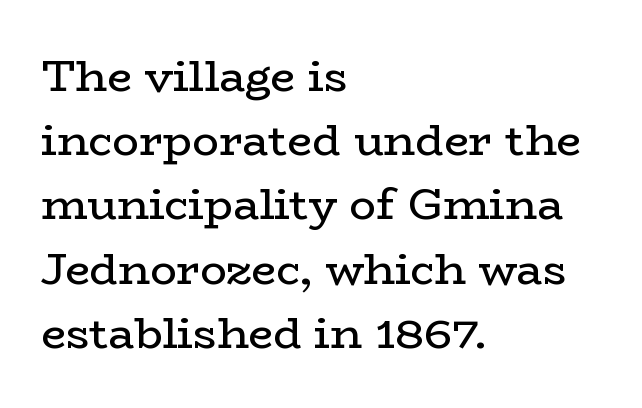
Q: Is the text bold? A: No.
Q: Is the text italic (slanted)? A: No, it is upright.
Q: Is the typeface a serif or a sans-serif typeface? A: Serif.
Q: Is the text underlined? A: No.
Q: How is the paragraph aligned? A: Left-aligned.
Q: Is the spacing between letters normal or unusually wide? A: Normal.
Q: Is the spacing between lines tight, normal or loose? A: Normal.
Q: Width (condensed, normal, or wide)? A: Wide.
Q: Stroke contrast? A: Low.
Q: x-height? A: Medium.
Q: Monospaced? A: No.
